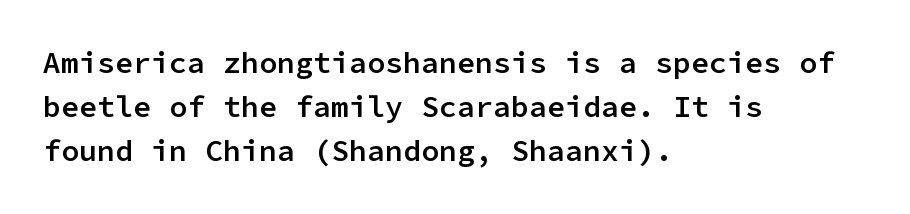
{"serif": "no", "italic": "no", "bold": "semi", "weight": "semibold", "width": "normal", "stroke_contrast": "low", "x_height": "medium", "monospaced": "yes", "underline": "no", "align": "left", "line_spacing": "normal", "line_spacing_ratio": 1.47, "letter_spacing": "normal", "letter_spacing_em": 0.0, "glyph_px": 30}
